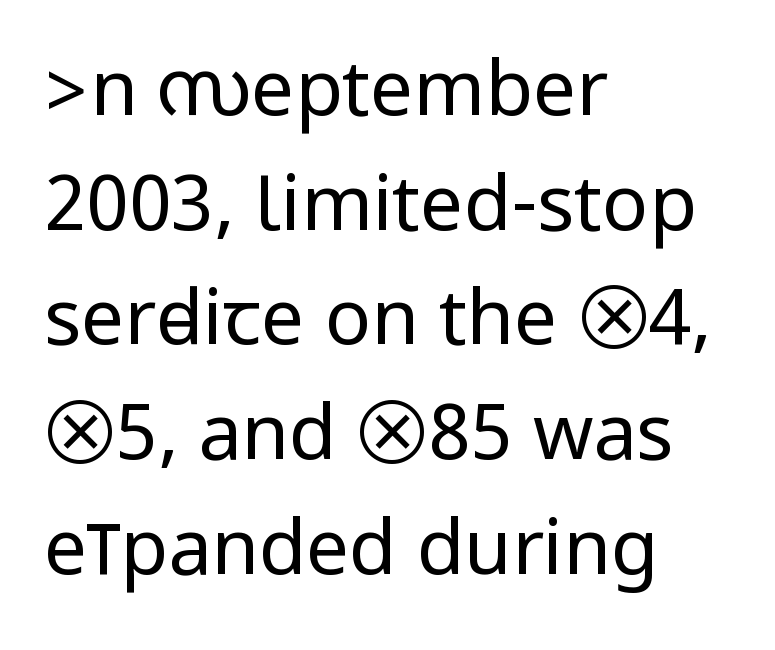
The image shows 77 px regular-weight, condensed sans-serif type, upright; set left-aligned, normal line spacing (1.49x), normal letter spacing, not underlined; low stroke contrast.
